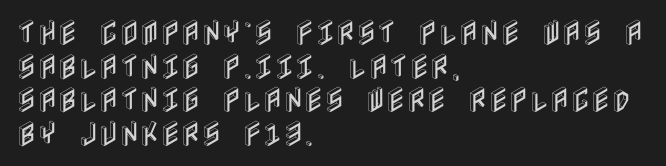
{"italic": "no", "width": "condensed", "x_height": "large", "underline": "no", "align": "left", "line_spacing_ratio": 1.2, "letter_spacing": "normal", "letter_spacing_em": 0.0, "glyph_px": 28}
